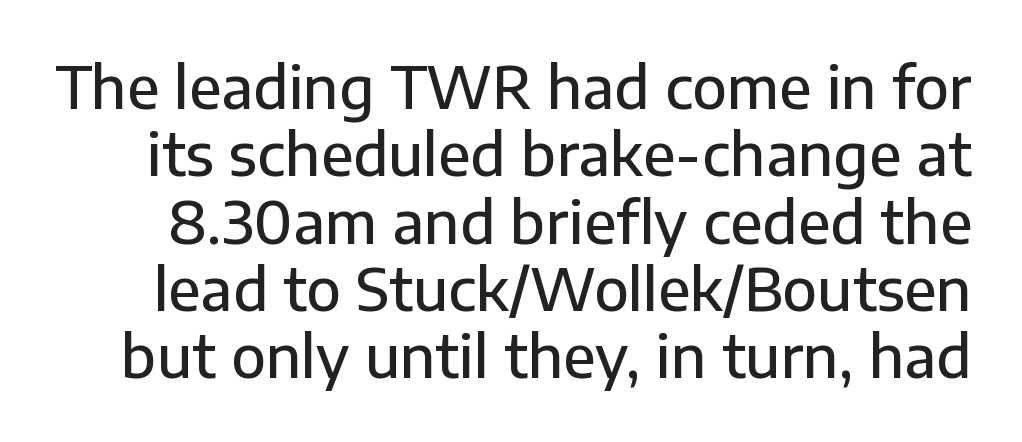
{"serif": "no", "italic": "no", "bold": "semi", "weight": "semibold", "width": "normal", "stroke_contrast": "low", "x_height": "medium", "monospaced": "no", "underline": "no", "line_spacing_ratio": 1.18, "letter_spacing": "normal", "letter_spacing_em": 0.0, "glyph_px": 57}
